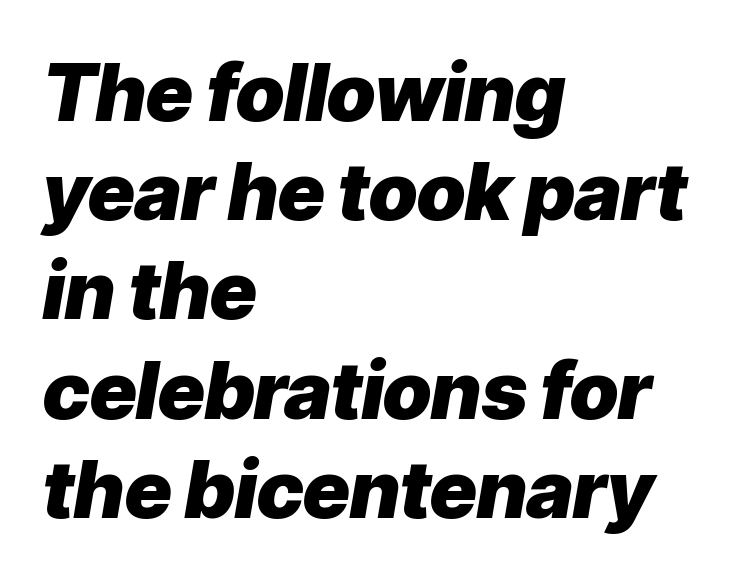
These lines carry a lot of weight — the face is fully bold. The paragraph shown leans on its left margin. Compared with typical body copy, the letter spacing here is the same. Would a proofreader flag this as italicized? Yes. These lines are rendered in a variable-pitch font.
